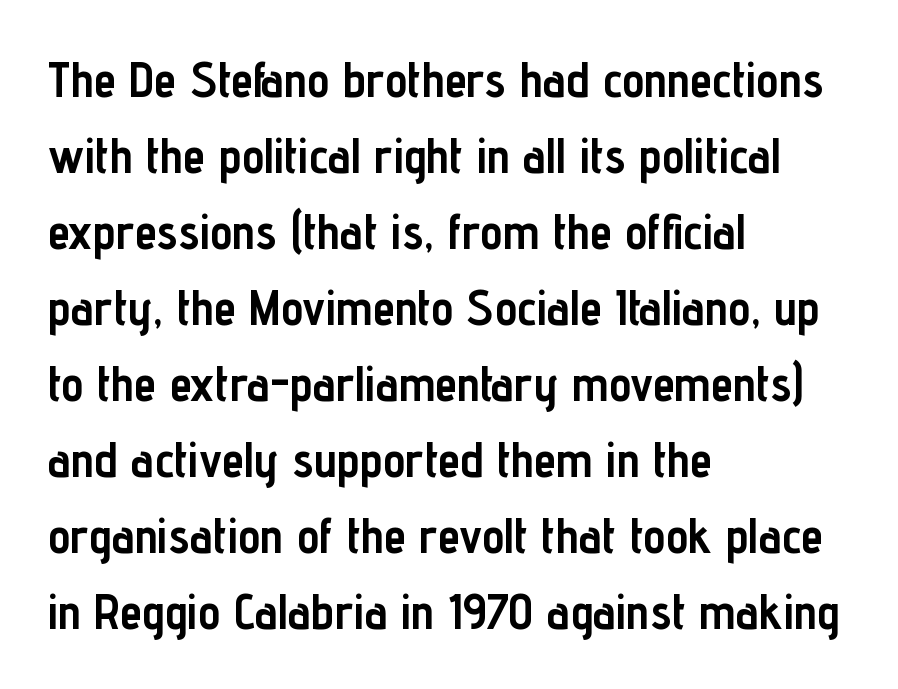
Does the lettering tilt? It doesn't — this is upright. The passage shown is typeset with a sans-serif family. Here the glyphs are tracked normally, forming tight word shapes. Typeset ragged right — the left edge is the straight one. The passage shown is not underscored anywhere.
